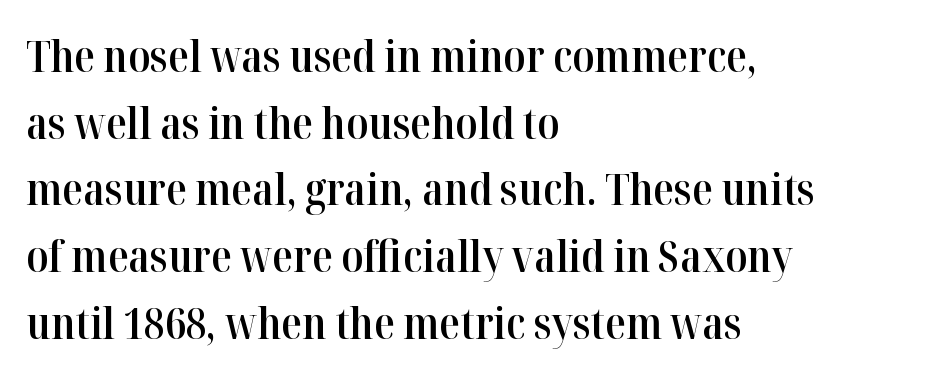
Q: Is the text bold? A: Semi-bold.
Q: Is the text italic (slanted)? A: No, it is upright.
Q: Is the typeface a serif or a sans-serif typeface? A: Serif.
Q: Is the text underlined? A: No.
Q: How is the paragraph aligned? A: Left-aligned.
Q: Is the spacing between letters normal or unusually wide? A: Normal.
Q: Is the spacing between lines tight, normal or loose? A: Normal.
Q: Width (condensed, normal, or wide)? A: Normal.
Q: Stroke contrast? A: High.
Q: x-height? A: Medium.
Q: Monospaced? A: No.
